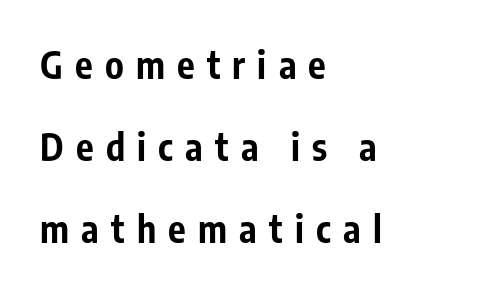
Every character sits straight up, as roman type does. Beneath every word, the page is bare. A sans-serif font was chosen for this passage. The passage shown has open, widely tracked lettering throughout. This sample has the flowing, uneven cadence of proportional lettering. Alignment: flush left.
